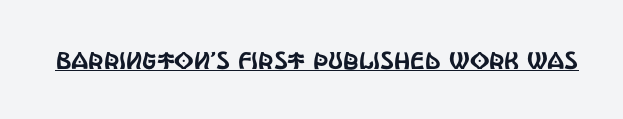
The image shows 24 px text type, upright; set normal letter spacing, underlined.
